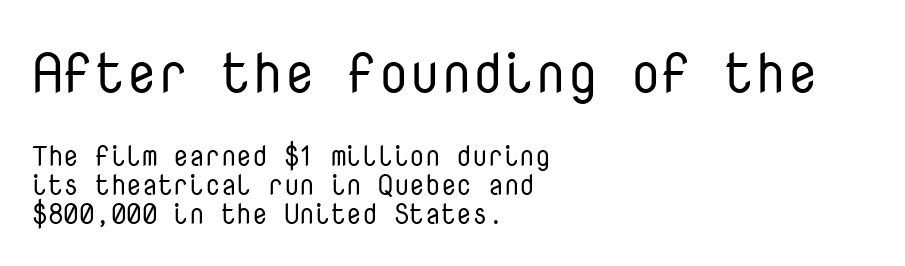
The image shows 56 px regular-weight sans-serif type, upright, monospaced; set left-aligned, tight line spacing (1.04x), normal letter spacing, not underlined; the first (top) block is 2.0x larger; low stroke contrast and a medium x-height.
